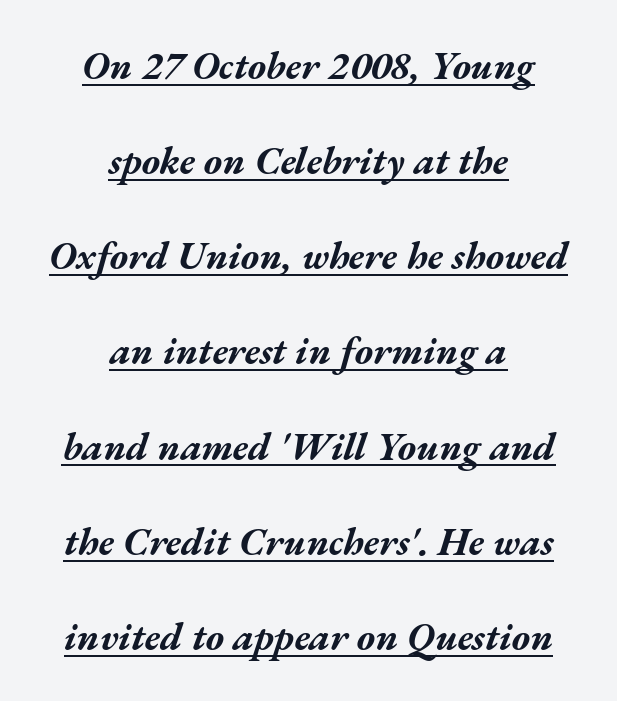
Q: Is the text bold? A: Yes.
Q: Is the text italic (slanted)? A: Yes, it leans right by about 17 degrees.
Q: Is the text underlined? A: Yes.
Q: How is the paragraph aligned? A: Centered.
Q: Is the spacing between letters normal or unusually wide? A: Normal.
Q: Is the spacing between lines tight, normal or loose? A: Loose.
Q: Width (condensed, normal, or wide)? A: Wide.
Q: Stroke contrast? A: Medium.
Q: x-height? A: Medium.
Q: Monospaced? A: No.
